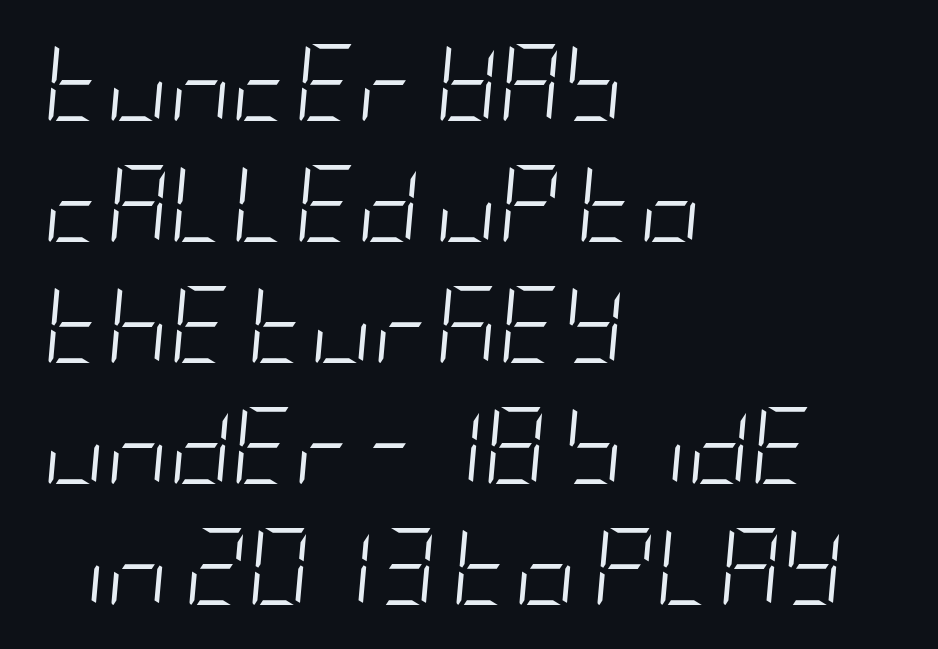
These lines were composed using italics. Underline: absent. The characters are drawn with everyday or finer stroke widths. The line-height multiplier appears to be the usual default.
